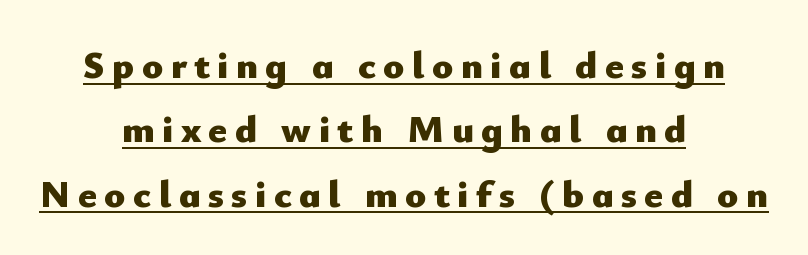
{"serif": "no", "italic": "no", "bold": "yes", "weight": "heavy", "width": "normal", "stroke_contrast": "low", "x_height": "small", "monospaced": "no", "underline": "yes", "align": "center", "line_spacing": "normal", "line_spacing_ratio": 1.65, "glyph_px": 39}
